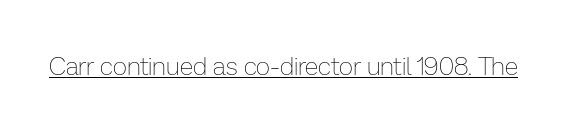
The image shows 25 px text type, upright; set normal letter spacing, underlined.
